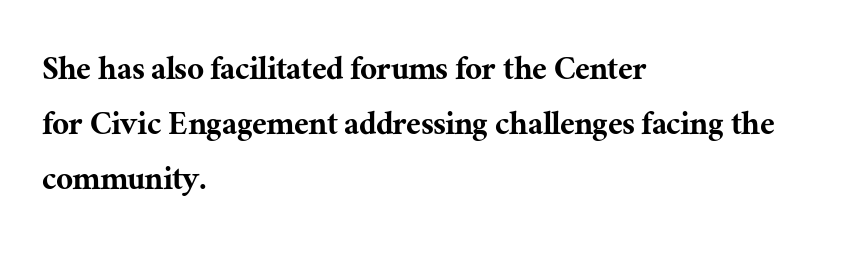
Does the leading feel generous? No, just average. The letterforms sit shoulder to shoulder at normal distance. This sample has the flowing, uneven cadence of proportional lettering. In terms of posture, this sample is upright.
